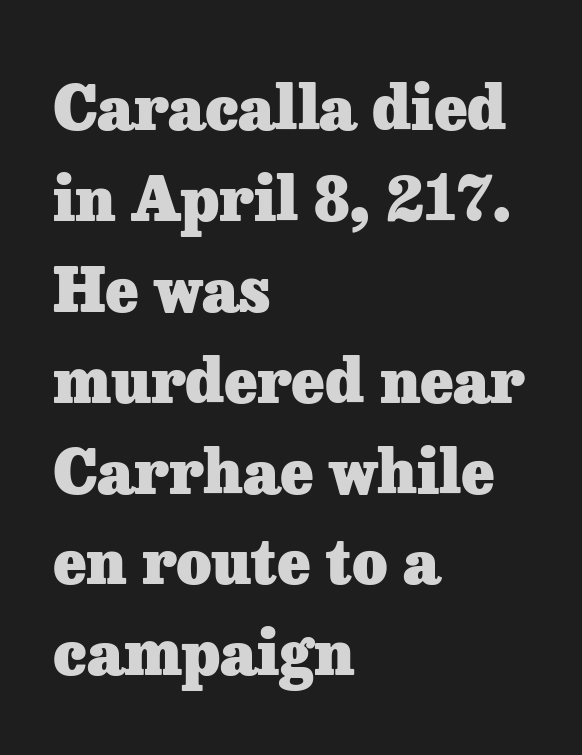
The image shows 61 px heavy serif type, upright; set left-aligned, normal line spacing (1.49x), normal letter spacing, not underlined; low stroke contrast and a medium x-height.
